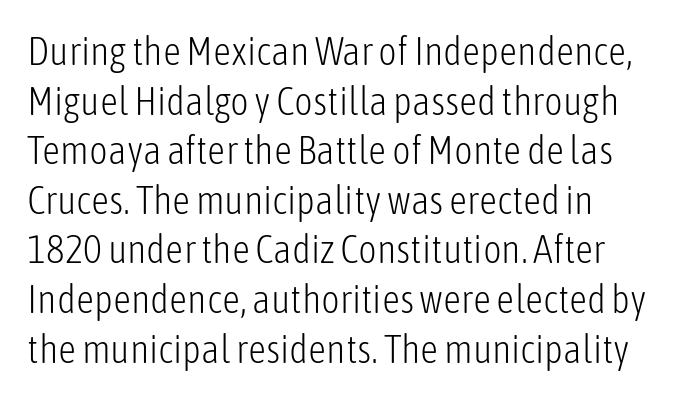
Beneath every word, the page is bare. Ink coverage per letter is moderate at most. Does the copy run flush right? No — it runs flush left. The gaps between neighbouring characters are ordinary and unremarkable. The rendering uses natural spacing where letterforms have individual widths. The type sits square on the baseline with zero lean.
